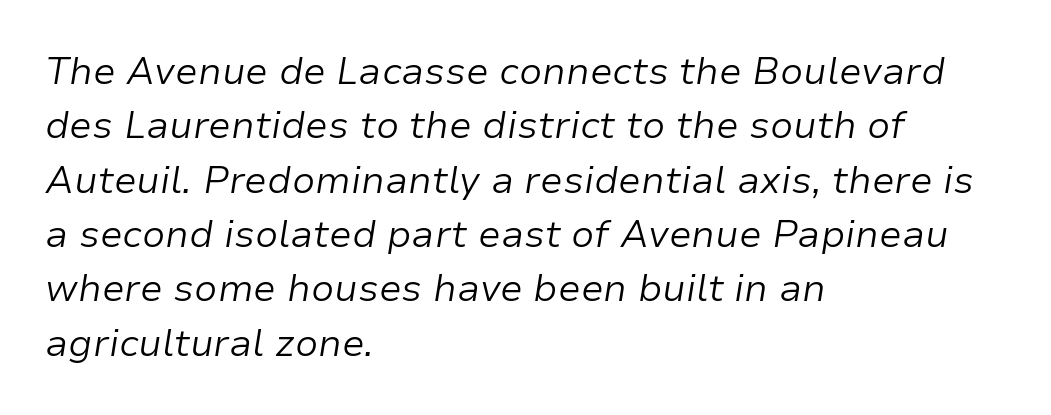
Letter spacing: default. When letters slant like this, we call the style italic. In CSS terms this would be text-align: left. The baseline area is clear. Honestly, the row spacing looks completely unremarkable. A typesetter would call this proportional, since set widths differ per character.
